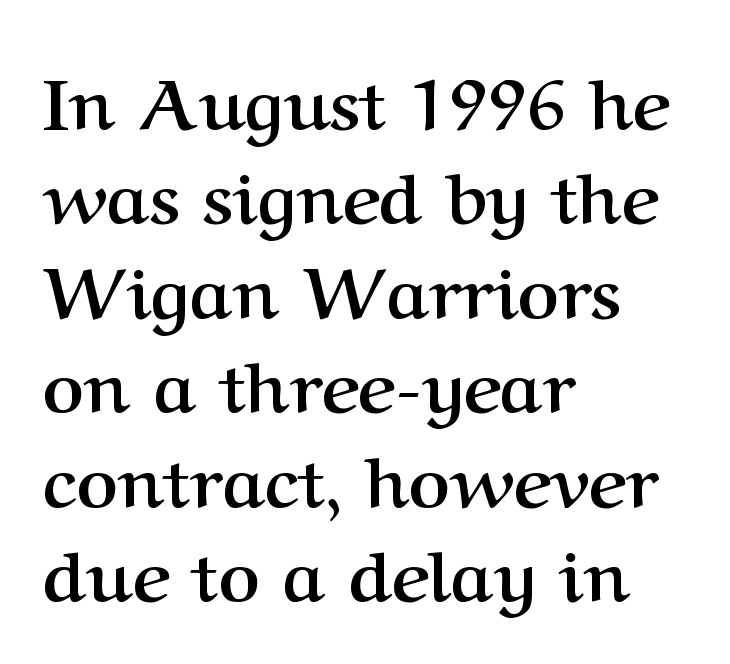
The image shows 71 px semibold serif type, upright; set left-aligned, normal line spacing (1.33x), normal letter spacing, not underlined; medium stroke contrast and a medium x-height.
